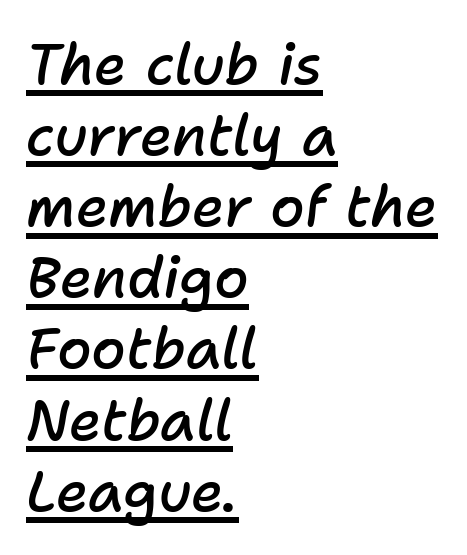
The glyphs are accompanied by a horizontal stroke just below them. Line spacing here is normal. A somewhat darkened texture: the type is semibold rather than bold. These lines stack with their left ends in a neat column.
